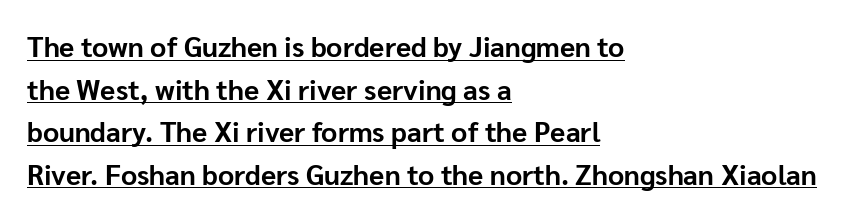
The lines in this sample share a left origin and differ only in where they stop. The letters stand straight up with perfectly vertical stems. Stroke terminals: plain, sans-serif. Honestly, the underline is the first thing you notice here. Strong, thick strokes mark this as bold type. Varying glyph widths throughout — classic text-font behaviour.
